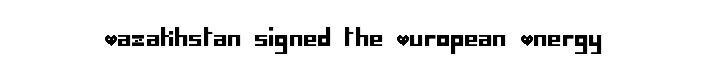
Each word holds together tightly as a unit, with standard inter-letter gaps. Posture: upright roman. The specimen omits any rule beneath the text block's lines.
